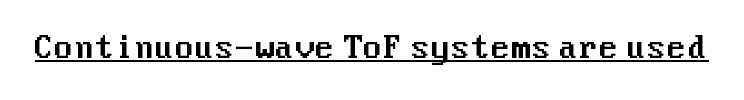
{"serif": "no", "italic": "no", "width": "normal", "stroke_contrast": "medium", "x_height": "medium", "underline": "yes", "letter_spacing": "normal", "letter_spacing_em": 0.0, "glyph_px": 29}
